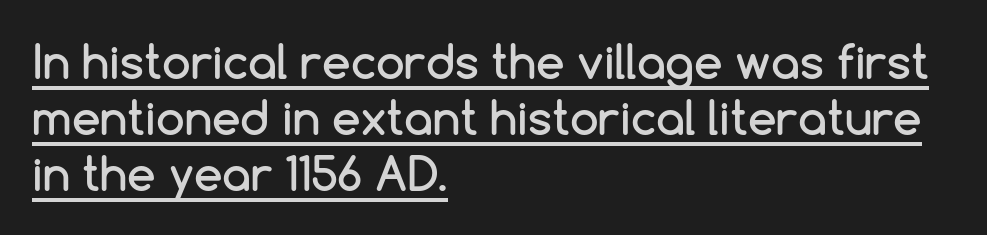
Q: Is the text italic (slanted)? A: No, it is upright.
Q: Is the typeface a serif or a sans-serif typeface? A: Sans-serif.
Q: Is the text underlined? A: Yes.
Q: How is the paragraph aligned? A: Left-aligned.
Q: Is the spacing between letters normal or unusually wide? A: Normal.
Q: Width (condensed, normal, or wide)? A: Normal.
Q: Stroke contrast? A: Low.
Q: x-height? A: Medium.
Q: Monospaced? A: No.
